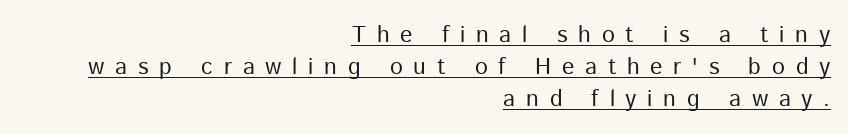
How would I describe the line gaps? Plain and ordinary. The typeface has the unassuming heft of standard copy or less. When letters stand straight like this, we call the style roman or upright. The passage shown is underscored from start to finish. Alignment: flush right.
